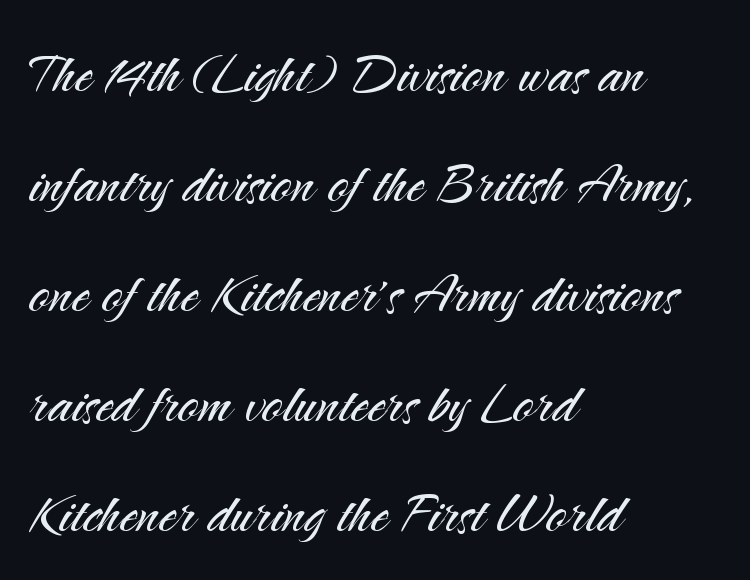
Q: Is the text bold? A: No.
Q: Is the text italic (slanted)? A: Yes.
Q: Is the typeface a serif or a sans-serif typeface? A: Sans-serif.
Q: Is the text underlined? A: No.
Q: How is the paragraph aligned? A: Left-aligned.
Q: Is the spacing between letters normal or unusually wide? A: Normal.
Q: Is the spacing between lines tight, normal or loose? A: Normal.
Q: Width (condensed, normal, or wide)? A: Normal.
Q: Stroke contrast? A: Medium.
Q: x-height? A: Small.
Q: Monospaced? A: No.
